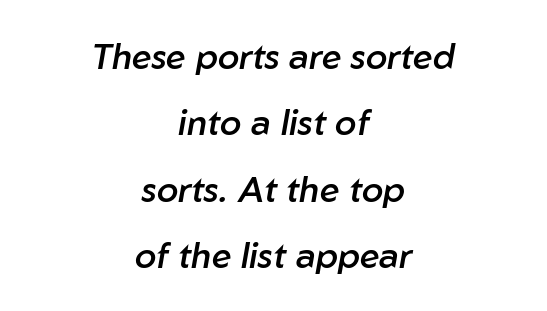
Q: Is the text bold? A: Semi-bold.
Q: Is the text italic (slanted)? A: Yes, it leans right by about 10 degrees.
Q: Is the text underlined? A: No.
Q: How is the paragraph aligned? A: Centered.
Q: Is the spacing between letters normal or unusually wide? A: Normal.
Q: Is the spacing between lines tight, normal or loose? A: Loose.
Q: Width (condensed, normal, or wide)? A: Normal.
Q: Stroke contrast? A: Low.
Q: x-height? A: Medium.
Q: Monospaced? A: No.
